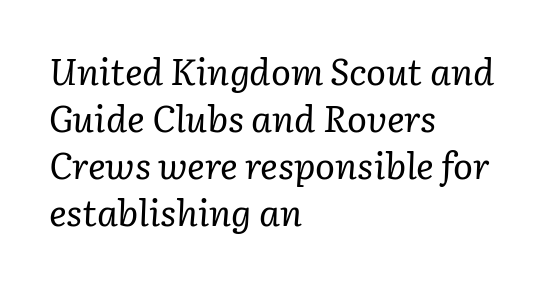
Q: Is the text bold? A: No.
Q: Is the text italic (slanted)? A: Yes, it leans right by about 3 degrees.
Q: Is the typeface a serif or a sans-serif typeface? A: Serif.
Q: Is the text underlined? A: No.
Q: How is the paragraph aligned? A: Left-aligned.
Q: Is the spacing between letters normal or unusually wide? A: Normal.
Q: Is the spacing between lines tight, normal or loose? A: Normal.
Q: Width (condensed, normal, or wide)? A: Normal.
Q: Stroke contrast? A: Low.
Q: x-height? A: Medium.
Q: Monospaced? A: No.
